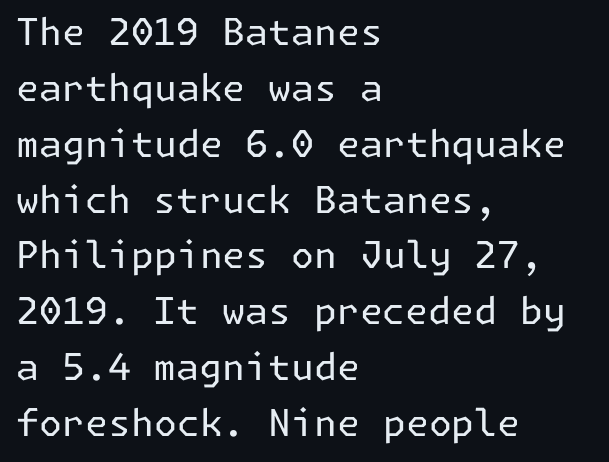
Q: Is the text bold? A: No.
Q: Is the text italic (slanted)? A: No, it is upright.
Q: Is the typeface a serif or a sans-serif typeface? A: Sans-serif.
Q: Is the text underlined? A: No.
Q: How is the paragraph aligned? A: Left-aligned.
Q: Is the spacing between letters normal or unusually wide? A: Normal.
Q: Is the spacing between lines tight, normal or loose? A: Normal.
Q: Width (condensed, normal, or wide)? A: Normal.
Q: Stroke contrast? A: Low.
Q: x-height? A: Medium.
